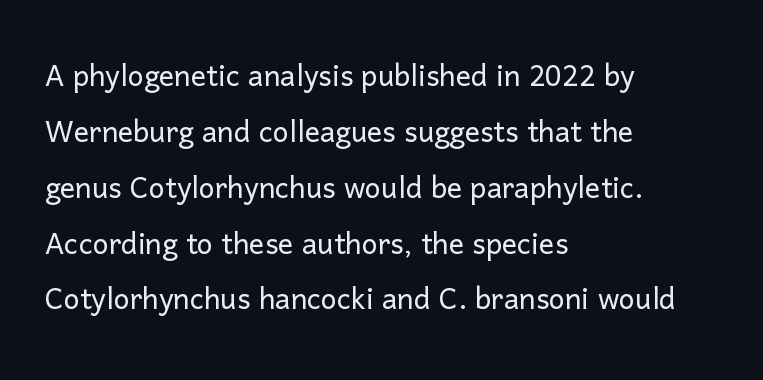
The face used here is a sans, in the tradition of grotesques and geometrics. Heft: none added — not bold. The gap between lines stays unmarked. Do the letters lean? They stand straight. Regular leading. Horizontal alignment here is leftward, the default for most running prose.
